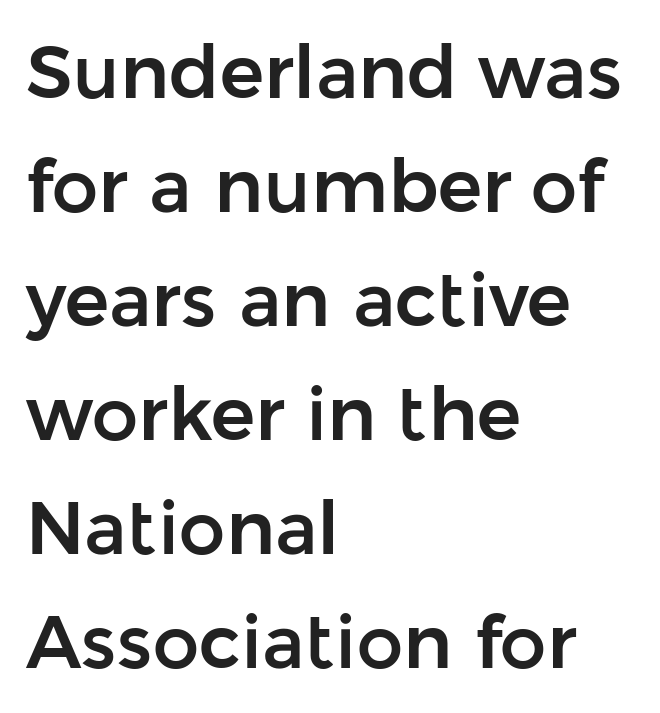
Q: Is the text italic (slanted)? A: No, it is upright.
Q: Is the typeface a serif or a sans-serif typeface? A: Sans-serif.
Q: Is the text underlined? A: No.
Q: How is the paragraph aligned? A: Left-aligned.
Q: Is the spacing between letters normal or unusually wide? A: Normal.
Q: Is the spacing between lines tight, normal or loose? A: Normal.
Q: Width (condensed, normal, or wide)? A: Normal.
Q: Stroke contrast? A: Low.
Q: x-height? A: Medium.
Q: Monospaced? A: No.
